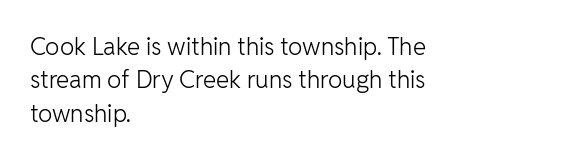
The image shows 24 px text type, upright; set left-aligned, normal line spacing (1.39x), normal letter spacing, not underlined.
